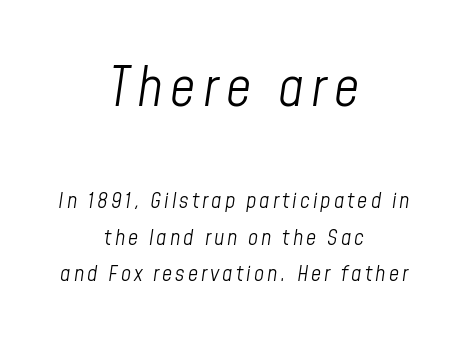
The image shows 55 px light, condensed type, italic (leaning right); set centered, normal line spacing (1.66x), not underlined; the first (top) block is 2.5x larger; low stroke contrast and a medium x-height.
